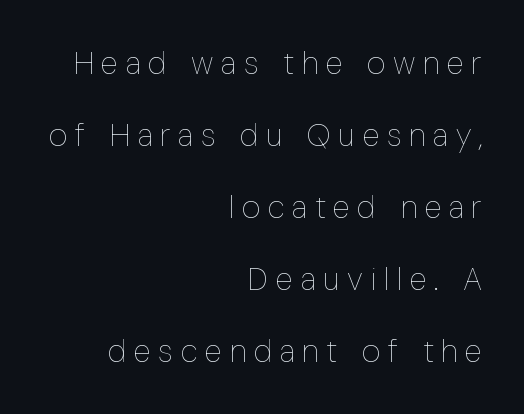
{"italic": "no", "bold": "no", "weight": "thin", "width": "condensed", "stroke_contrast": "low", "x_height": "medium", "monospaced": "no", "underline": "no", "align": "right", "line_spacing": "loose", "line_spacing_ratio": 2.25, "letter_spacing": "wide", "letter_spacing_em": 0.24, "glyph_px": 32}
